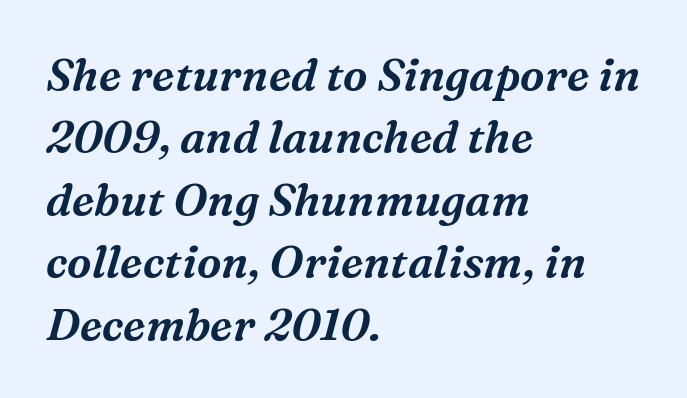
Does extra space separate the letters? No, they use regular spacing. Do the characters align in a grid? No, the font is proportional. Glance below the letters and you will spot only blank space. The typesetter chose a ragged-right arrangement here. The typeface chosen for these lines features serifs. Rows of type keep a routine distance in the vertical direction.
